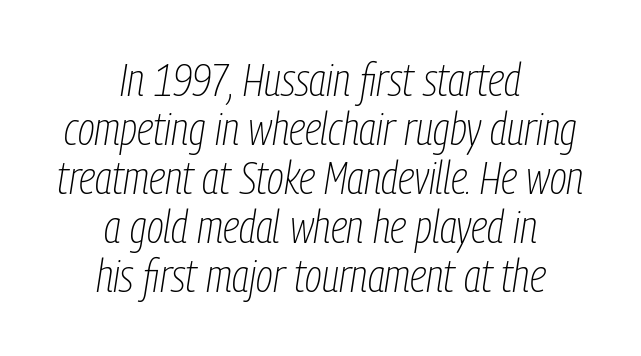
The image shows 45 px thin, condensed type, italic (leaning right); set centered, tight line spacing (1.09x), normal letter spacing, not underlined; low stroke contrast and a medium x-height.
